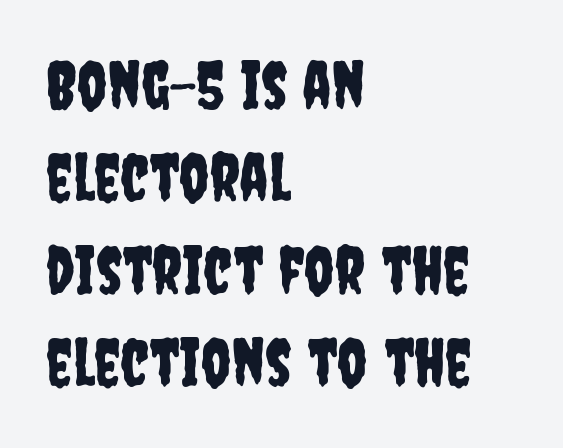
Posture: upright roman. Short and long lines alike share a common starting point at left. Here the designer chose a conventional face with non-uniform glyph widths. Honestly, the letter spacing is just normal — you wouldn't notice it. Compared with typical paragraphs, the rows here are spaced about the same.
